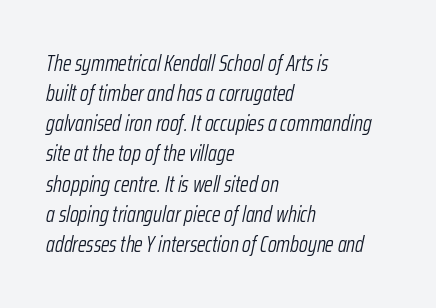
The rendering anchors every line to the left-hand side. Nothing unusual about the tracking: characters are spaced as the font intends. Each row of text sits above clean, open space. When letters slant like this, we call the style italic. The lines sit at an ordinary, default distance from one another. Weight: not bold — regular or lighter.
